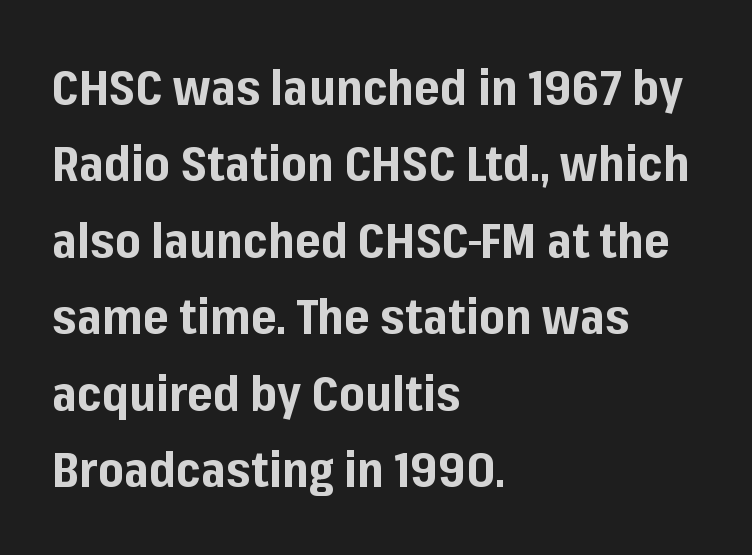
Q: Is the text bold? A: Yes.
Q: Is the text italic (slanted)? A: No, it is upright.
Q: Is the typeface a serif or a sans-serif typeface? A: Sans-serif.
Q: Is the text underlined? A: No.
Q: How is the paragraph aligned? A: Left-aligned.
Q: Is the spacing between letters normal or unusually wide? A: Normal.
Q: Is the spacing between lines tight, normal or loose? A: Normal.
Q: Width (condensed, normal, or wide)? A: Normal.
Q: Stroke contrast? A: Low.
Q: x-height? A: Medium.
Q: Monospaced? A: No.
